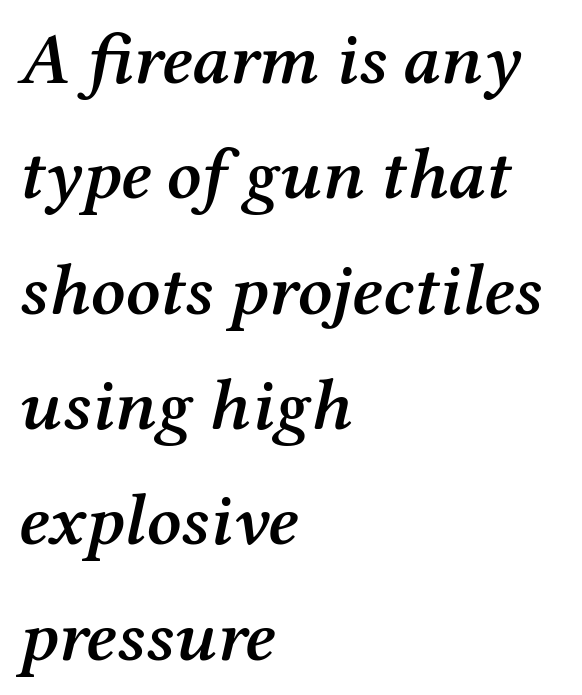
The image shows 73 px semibold serif type, italic (leaning right); set left-aligned, normal line spacing (1.58x), normal letter spacing, not underlined; medium stroke contrast and a medium x-height.
